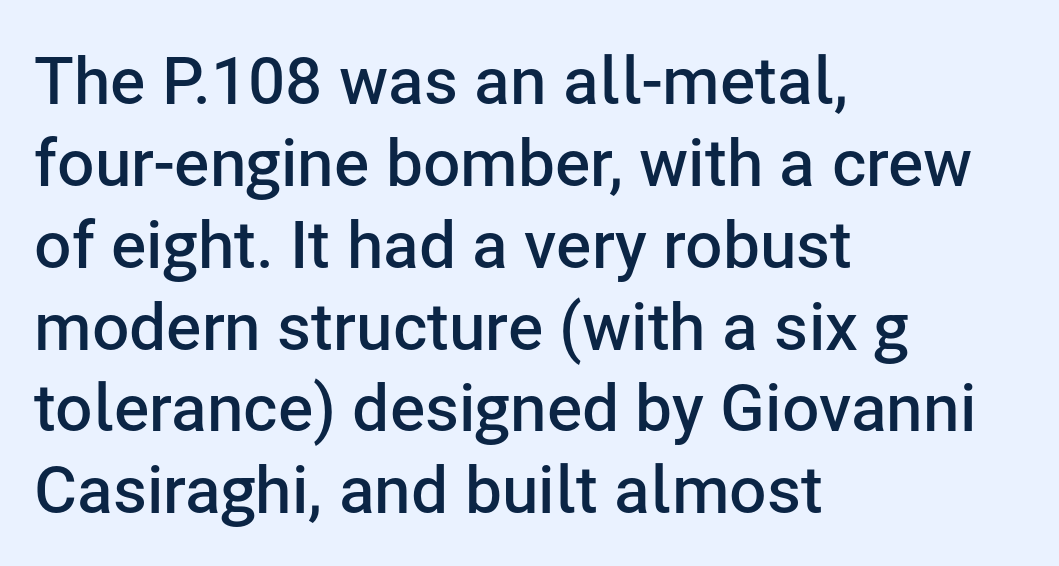
{"serif": "no", "italic": "no", "bold": "semi", "weight": "semibold", "width": "normal", "stroke_contrast": "low", "x_height": "medium", "monospaced": "no", "underline": "no", "align": "left", "line_spacing_ratio": 1.24, "letter_spacing": "normal", "letter_spacing_em": 0.0, "glyph_px": 66}
